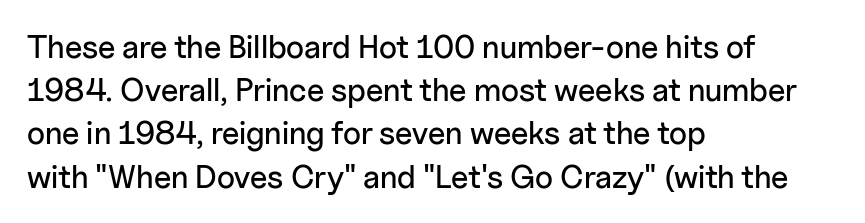
{"serif": "no", "italic": "no", "width": "normal", "stroke_contrast": "low", "x_height": "medium", "monospaced": "no", "underline": "no", "align": "left", "line_spacing": "normal", "line_spacing_ratio": 1.35, "letter_spacing": "normal", "letter_spacing_em": 0.0, "glyph_px": 32}
